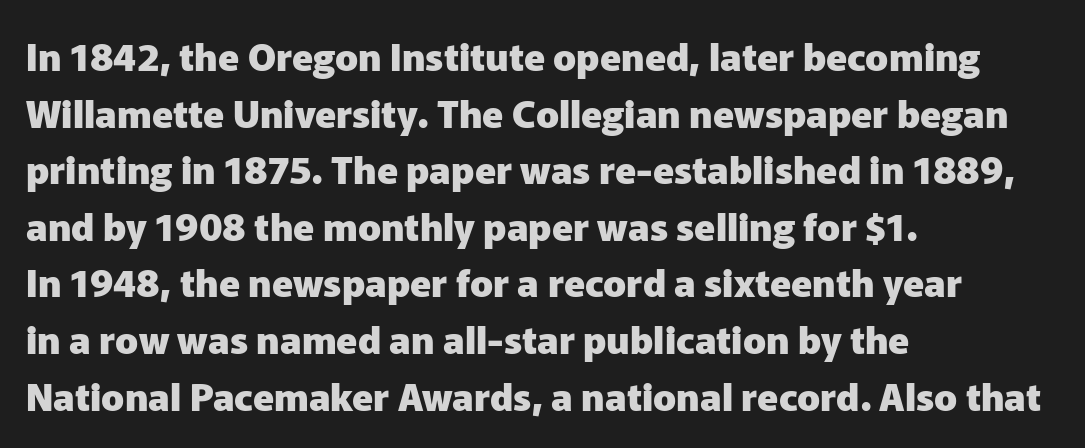
The image shows 38 px heavy sans-serif type, upright; set left-aligned, normal line spacing (1.49x), normal letter spacing, not underlined; low stroke contrast and a medium x-height.
